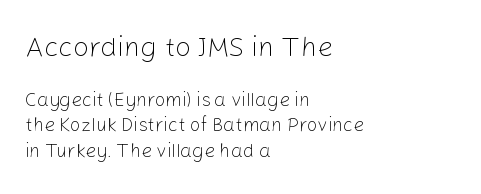
The image shows 28 px light sans-serif type, upright; set left-aligned, normal line spacing (1.34x), normal letter spacing, not underlined; the first (top) block is 1.47x larger; low stroke contrast and a medium x-height.
